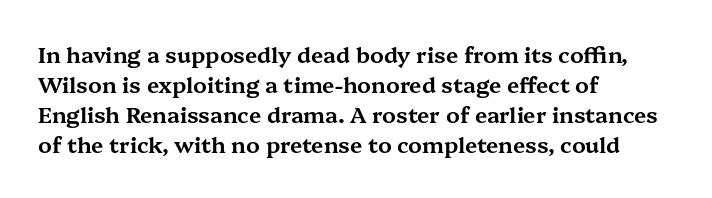
Q: Is the text italic (slanted)? A: No, it is upright.
Q: Is the text underlined? A: No.
Q: How is the paragraph aligned? A: Left-aligned.
Q: Is the spacing between letters normal or unusually wide? A: Normal.
Q: Is the spacing between lines tight, normal or loose? A: Normal.
